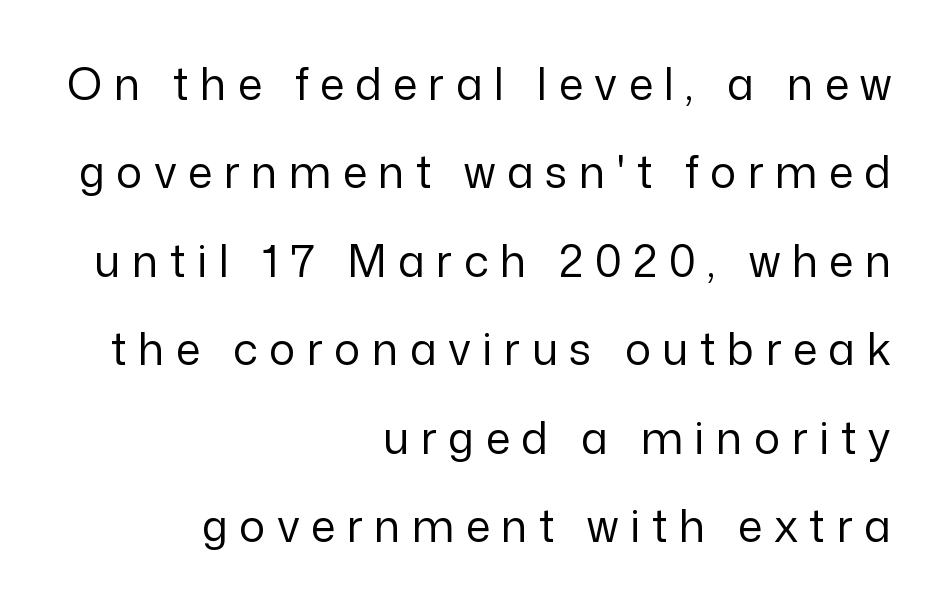
Q: Is the text bold? A: No.
Q: Is the text italic (slanted)? A: No, it is upright.
Q: Is the typeface a serif or a sans-serif typeface? A: Sans-serif.
Q: Is the text underlined? A: No.
Q: How is the paragraph aligned? A: Right-aligned.
Q: Is the spacing between letters normal or unusually wide? A: Unusually wide.
Q: Is the spacing between lines tight, normal or loose? A: Loose.
Q: Width (condensed, normal, or wide)? A: Normal.
Q: Stroke contrast? A: Low.
Q: x-height? A: Medium.
Q: Monospaced? A: No.
